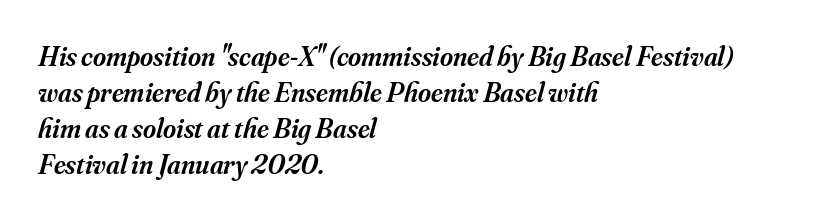
Q: Is the text bold? A: Semi-bold.
Q: Is the text italic (slanted)? A: Yes, it leans right by about 16 degrees.
Q: Is the typeface a serif or a sans-serif typeface? A: Serif.
Q: Is the text underlined? A: No.
Q: How is the paragraph aligned? A: Left-aligned.
Q: Is the spacing between letters normal or unusually wide? A: Normal.
Q: Is the spacing between lines tight, normal or loose? A: Normal.
Q: Width (condensed, normal, or wide)? A: Normal.
Q: Stroke contrast? A: Medium.
Q: x-height? A: Small.
Q: Monospaced? A: No.
